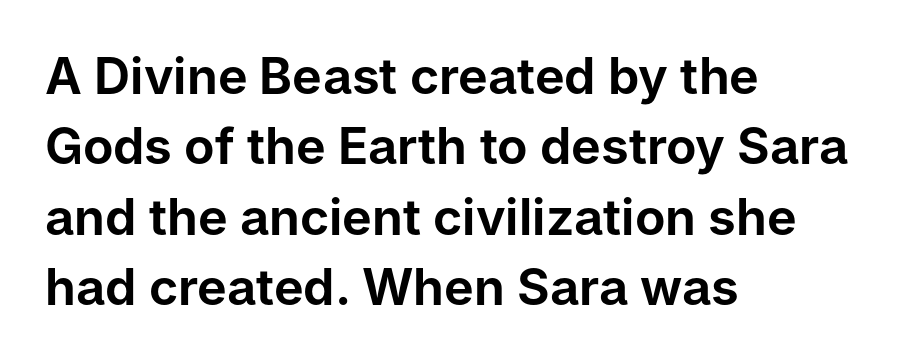
Spacing between characters is what you'd get straight out of the box. The paragraph has a hard left edge and a soft right edge. Observe the absence of serifs on each vertical stroke in this sample. Characters remain perfectly vertical along every line. Regular leading.
